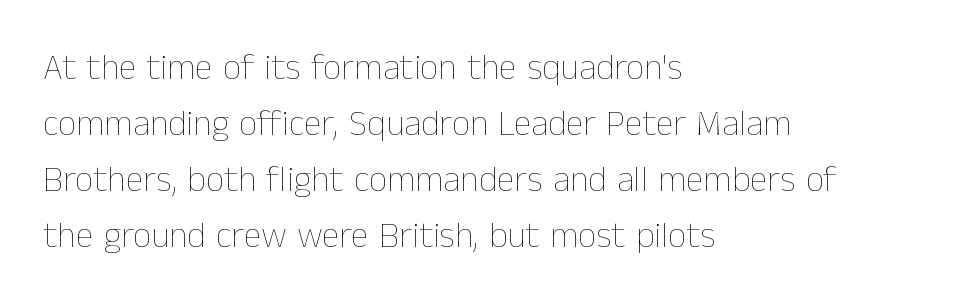
The image shows 36 px thin type, upright; set left-aligned, normal line spacing (1.56x), normal letter spacing, not underlined; low stroke contrast and a medium x-height.
